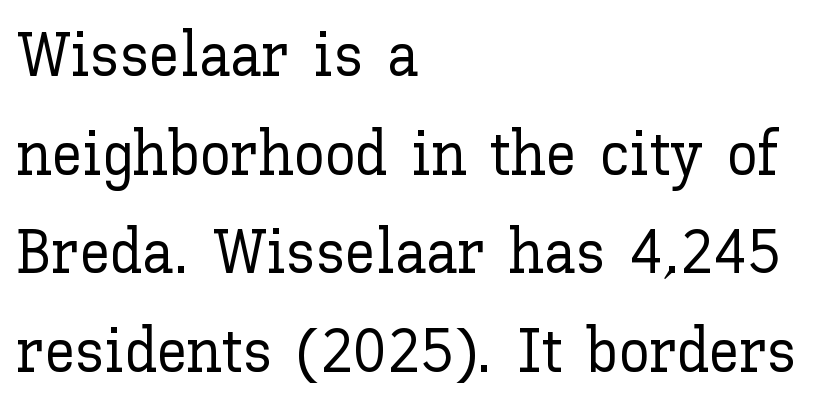
{"italic": "no", "width": "normal", "stroke_contrast": "low", "x_height": "medium", "monospaced": "no", "underline": "no", "align": "left", "line_spacing": "normal", "line_spacing_ratio": 1.59, "letter_spacing": "normal", "letter_spacing_em": 0.0, "glyph_px": 62}
